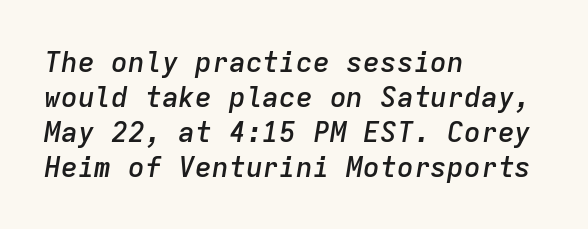
{"italic": "yes", "lean": "right", "slant_degrees": 9, "bold": "semi", "weight": "semibold", "width": "normal", "stroke_contrast": "low", "x_height": "medium", "monospaced": "yes", "underline": "no", "align": "left", "line_spacing": "normal", "line_spacing_ratio": 1.25, "letter_spacing": "normal", "letter_spacing_em": 0.0, "glyph_px": 28}
